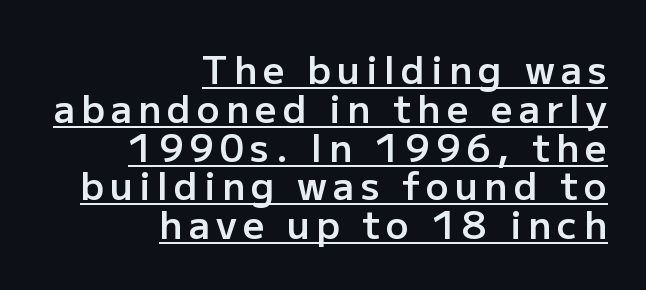
The image shows 38 px semibold sans-serif type, upright; set right-aligned, tight line spacing (1.02x), underlined; low stroke contrast and a medium x-height.
